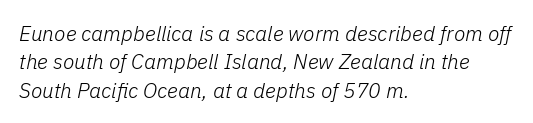
Q: Is the text bold? A: No.
Q: Is the text italic (slanted)? A: Yes, it leans right by about 11 degrees.
Q: Is the text underlined? A: No.
Q: How is the paragraph aligned? A: Left-aligned.
Q: Is the spacing between letters normal or unusually wide? A: Normal.
Q: Is the spacing between lines tight, normal or loose? A: Normal.
